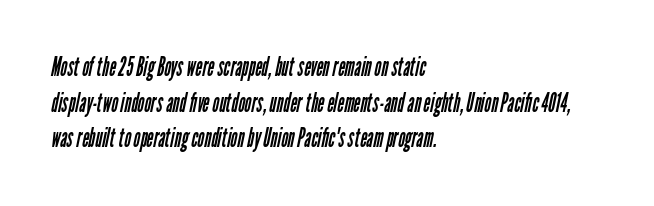
Q: Is the text bold? A: No.
Q: Is the text underlined? A: No.
Q: How is the paragraph aligned? A: Left-aligned.
Q: Is the spacing between letters normal or unusually wide? A: Normal.
Q: Is the spacing between lines tight, normal or loose? A: Normal.
